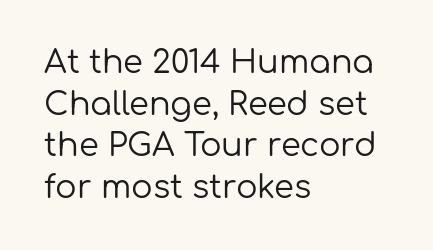
Q: Is the text bold? A: No.
Q: Is the text italic (slanted)? A: No, it is upright.
Q: Is the typeface a serif or a sans-serif typeface? A: Sans-serif.
Q: Is the text underlined? A: No.
Q: How is the paragraph aligned? A: Left-aligned.
Q: Is the spacing between letters normal or unusually wide? A: Normal.
Q: Is the spacing between lines tight, normal or loose? A: Normal.
Q: Width (condensed, normal, or wide)? A: Normal.
Q: Stroke contrast? A: Low.
Q: x-height? A: Medium.
Q: Monospaced? A: No.
